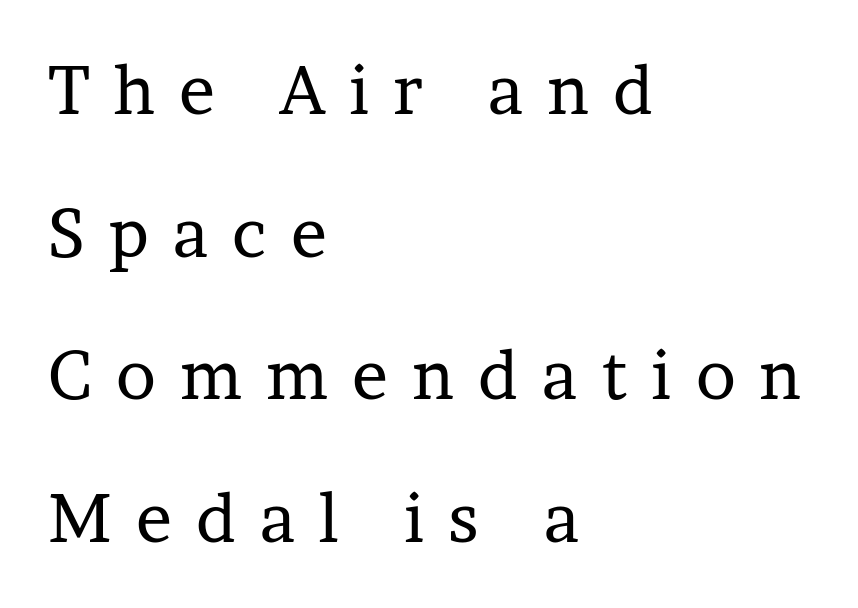
Unbolded letterforms with no extra heft. This rendering employs a face with finishing strokes, i.e., a serif. The area under the type is left untouched. Each word looks stretched out because of the extra space between its letters. Rows of type keep a wide berth in the vertical direction.
